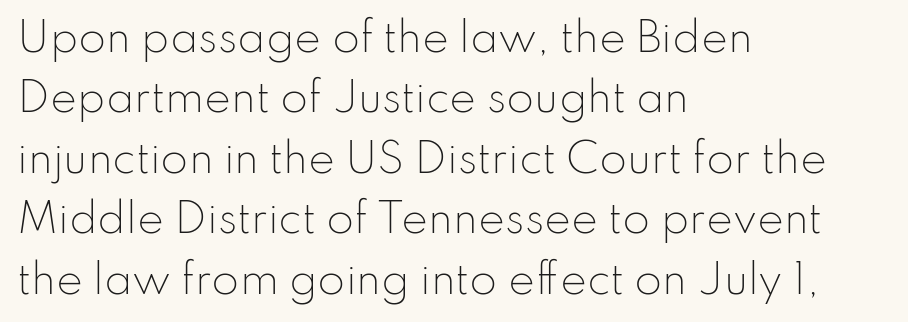
{"serif": "no", "italic": "no", "bold": "no", "weight": "light", "width": "normal", "stroke_contrast": "low", "x_height": "small", "monospaced": "no", "underline": "no", "align": "left", "line_spacing": "normal", "line_spacing_ratio": 1.51, "letter_spacing": "normal", "letter_spacing_em": 0.0, "glyph_px": 40}
